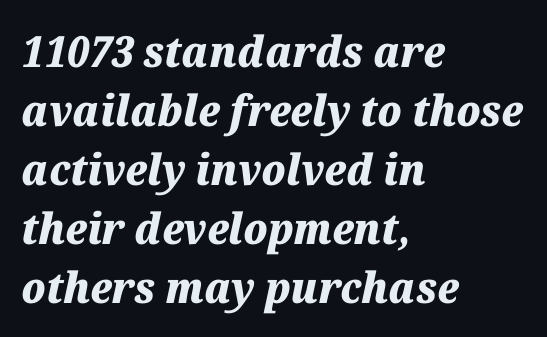
The image shows 43 px heavy type, italic (leaning right); set left-aligned, normal line spacing (1.37x), normal letter spacing, not underlined; medium stroke contrast and a medium x-height.
